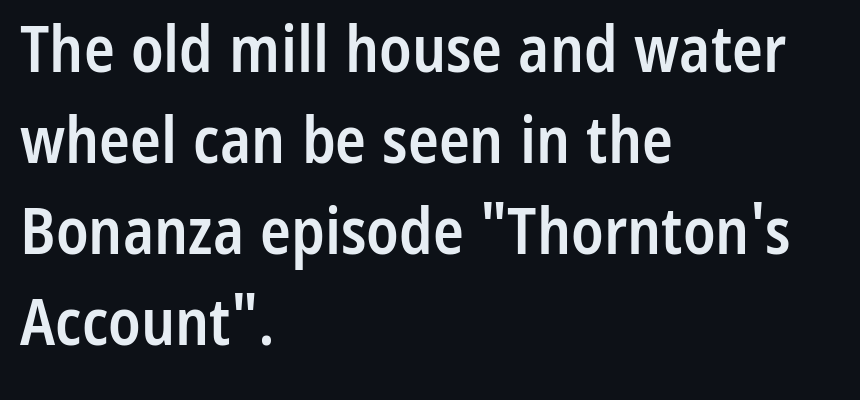
Descender tails drop into unmarked territory. Typographically, this falls in the sans-serif category. No extra tracking has been applied to these lines. Horizontal bands of white between lines are of average thickness. As a designer I'd log this as weight 600, semibold. The paragraph has a hard left edge and a soft right edge.
